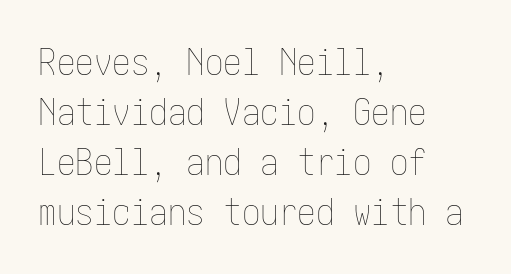
The image shows 37 px thin, condensed type, upright; set left-aligned, normal line spacing (1.35x), normal letter spacing, not underlined; low stroke contrast and a medium x-height.
